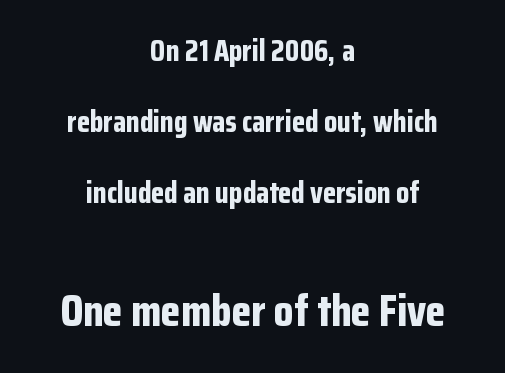
{"serif": "no", "italic": "no", "bold": "yes", "weight": "bold", "width": "condensed", "stroke_contrast": "low", "x_height": "medium", "monospaced": "no", "underline": "no", "align": "center", "line_spacing": "loose", "line_spacing_ratio": 2.36, "letter_spacing": "normal", "letter_spacing_em": 0.0, "larger_block": "second", "size_ratio": 1.5, "glyph_px": 45}
